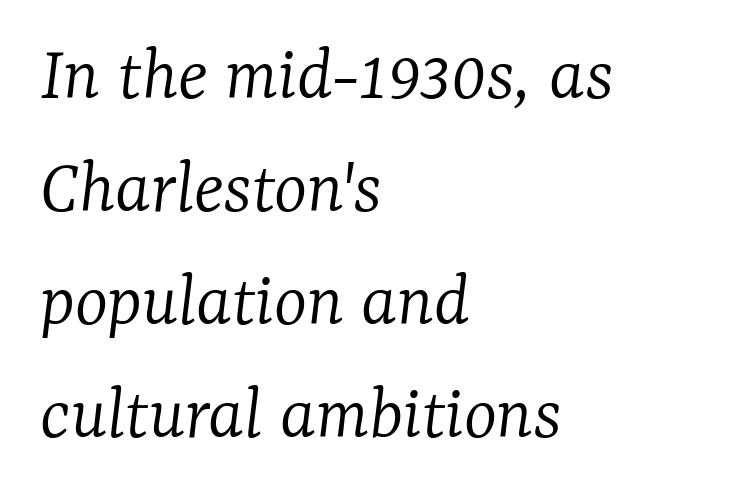
The image shows 79 px light serif type, italic (leaning right); set left-aligned, normal line spacing (1.43x), normal letter spacing, not underlined; low stroke contrast and a medium x-height.
